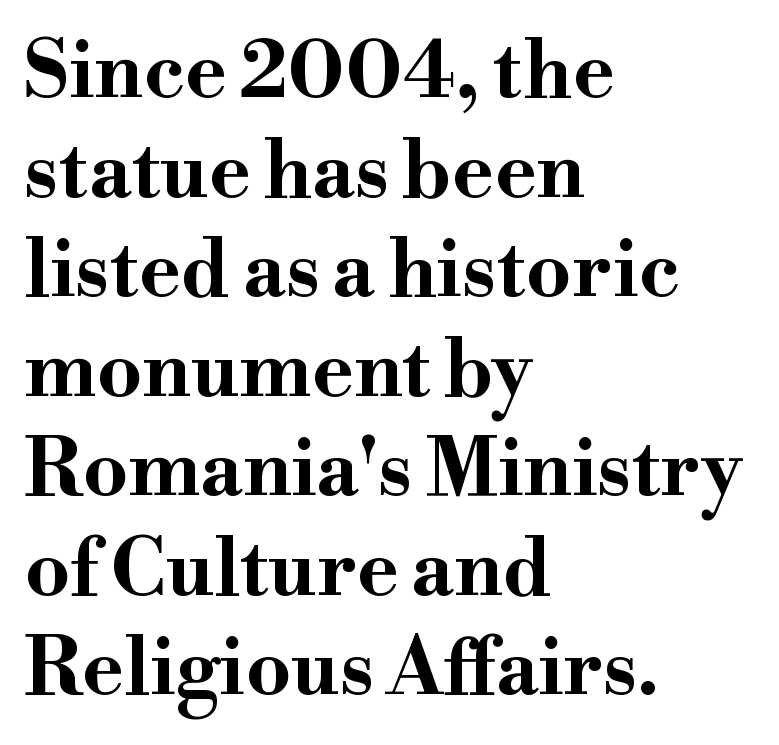
{"serif": "yes", "italic": "no", "bold": "yes", "weight": "bold", "width": "wide", "stroke_contrast": "high", "x_height": "small", "monospaced": "no", "underline": "no", "align": "left", "line_spacing": "normal", "line_spacing_ratio": 1.26, "letter_spacing": "normal", "letter_spacing_em": 0.0, "glyph_px": 79}
